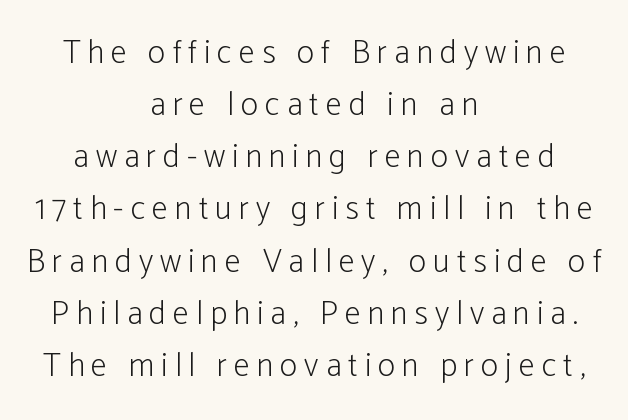
{"serif": "no", "italic": "no", "bold": "no", "weight": "light", "width": "condensed", "stroke_contrast": "low", "x_height": "medium", "monospaced": "no", "underline": "no", "align": "center", "line_spacing": "normal", "line_spacing_ratio": 1.58, "letter_spacing": "wide", "letter_spacing_em": 0.21, "glyph_px": 33}
